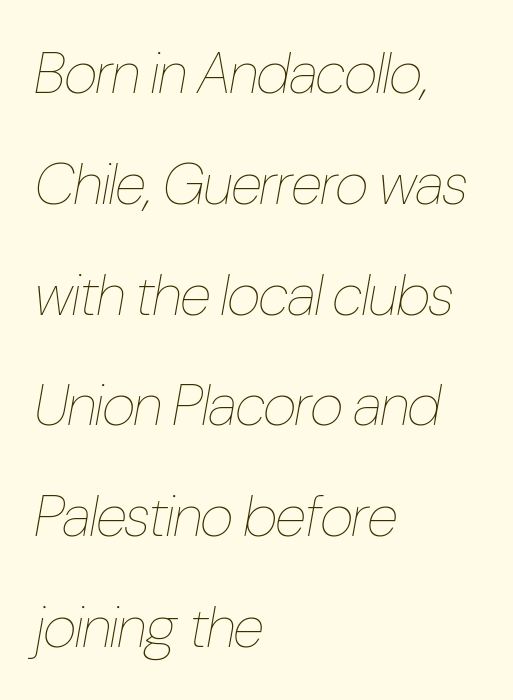
The image shows 58 px thin, condensed type, italic (leaning right); set left-aligned, loose line spacing (1.91x), normal letter spacing, not underlined; low stroke contrast and a medium x-height.
